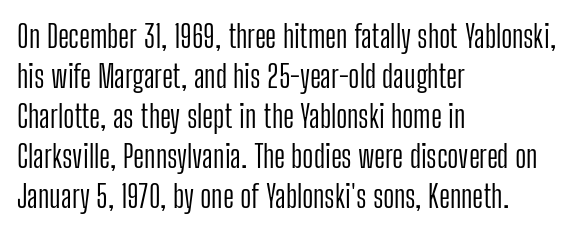
{"serif": "no", "italic": "no", "bold": "no", "weight": "light", "width": "condensed", "stroke_contrast": "low", "x_height": "medium", "monospaced": "no", "underline": "no", "align": "left", "line_spacing": "normal", "line_spacing_ratio": 1.29, "letter_spacing": "normal", "letter_spacing_em": 0.0, "glyph_px": 31}
